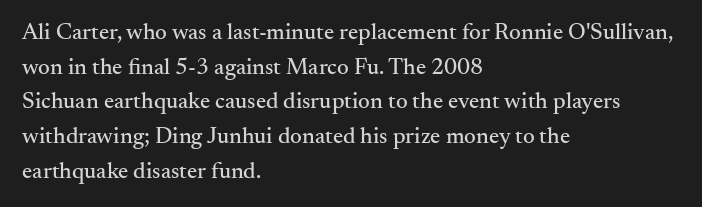
{"italic": "no", "underline": "no", "align": "left", "line_spacing": "normal", "line_spacing_ratio": 1.51, "letter_spacing": "normal", "letter_spacing_em": 0.0, "glyph_px": 23}
